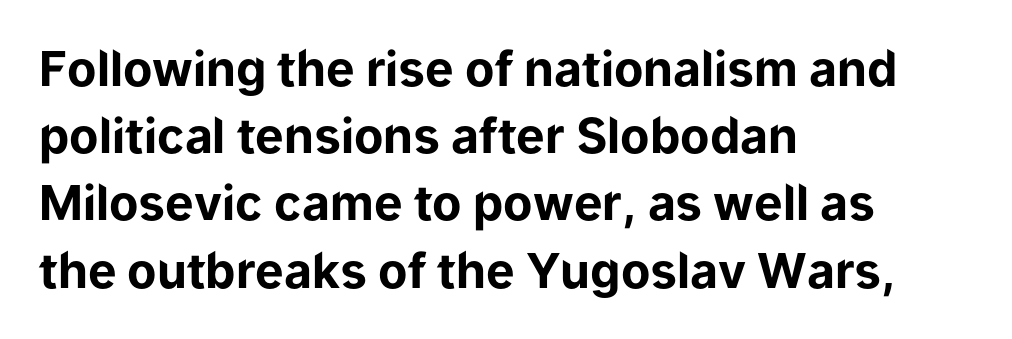
Do the characters align in a grid? No, the font is proportional. Spacing between characters is what you'd get straight out of the box. Strong, thick strokes mark this as bold type. Vertically, the passage feels balanced, rows spaced as you'd expect. Check where the strokes stop: nothing finishes them off — pure sans.
